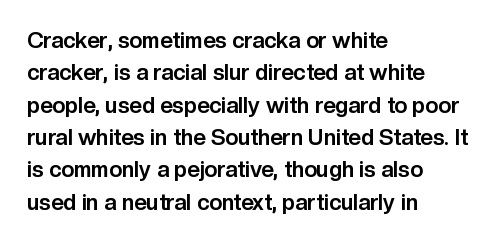
{"italic": "no", "bold": "yes", "underline": "no", "align": "left", "line_spacing": "normal", "line_spacing_ratio": 1.47, "letter_spacing": "normal", "letter_spacing_em": 0.0, "glyph_px": 22}
